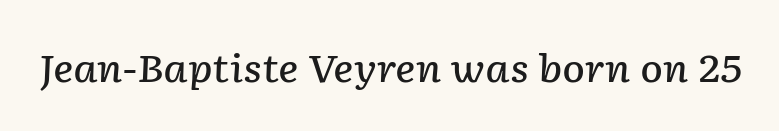
{"italic": "yes", "lean": "right", "slant_degrees": 2, "bold": "semi", "weight": "semibold", "width": "normal", "stroke_contrast": "low", "x_height": "medium", "monospaced": "no", "underline": "no", "letter_spacing": "normal", "letter_spacing_em": 0.0, "glyph_px": 38}
